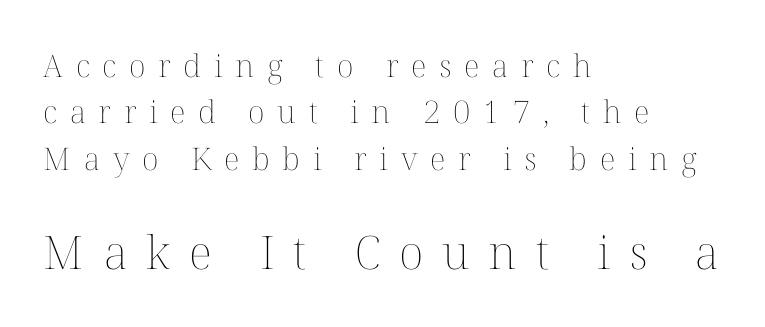
When letters stand straight like this, we call the style roman or upright. Which margin do the lines hug? The left one — the right edge is uneven. You could only call the tracking loose — the letters float apart. A typesetter would call this proportional, since set widths differ per character. Notice how descenders clear the ascenders below comfortably — that's standard leading. You get the small type first, then a jump to larger type.
